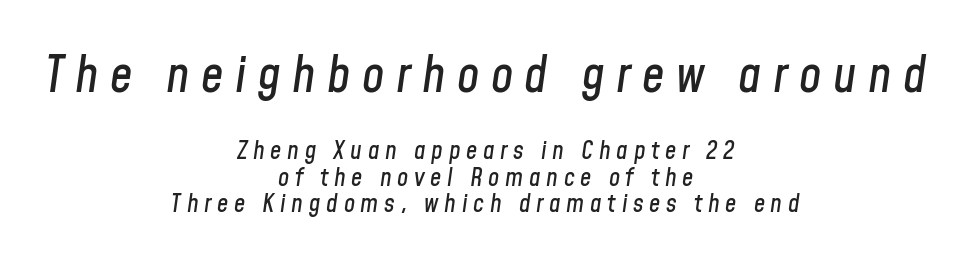
The image shows 50 px condensed type, italic (leaning right); set centered, tight line spacing (1.05x), unusually wide letter spacing (+0.23 em), not underlined; the first (top) block is 2.0x larger; low stroke contrast and a medium x-height.
